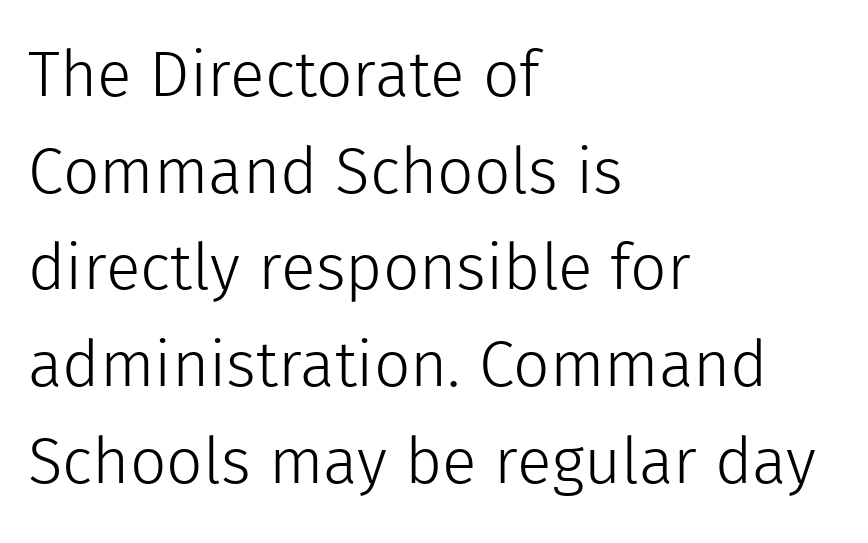
The image shows 64 px light sans-serif type, upright; set left-aligned, normal line spacing (1.51x), normal letter spacing, not underlined; a medium x-height.
